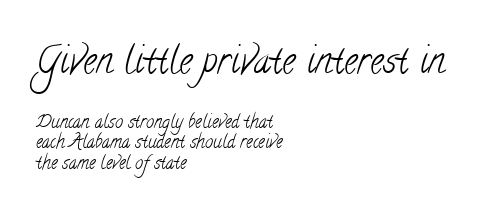
Q: Is the text bold? A: No.
Q: Is the typeface a serif or a sans-serif typeface? A: Serif.
Q: Is the text underlined? A: No.
Q: How is the paragraph aligned? A: Left-aligned.
Q: Is the spacing between letters normal or unusually wide? A: Normal.
Q: Which block of text is set in a larger size, the first (top) or the second (bottom)? A: The first (top) one.
Q: Width (condensed, normal, or wide)? A: Condensed.
Q: Stroke contrast? A: Low.
Q: x-height? A: Small.
Q: Monospaced? A: No.
